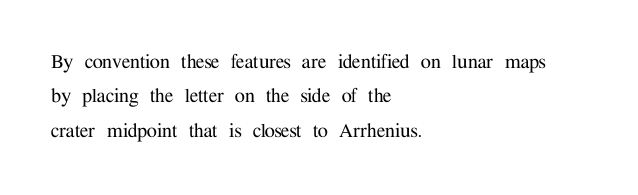
Q: Is the text italic (slanted)? A: No, it is upright.
Q: Is the text underlined? A: No.
Q: How is the paragraph aligned? A: Left-aligned.
Q: Is the spacing between letters normal or unusually wide? A: Normal.
Q: Is the spacing between lines tight, normal or loose? A: Normal.
